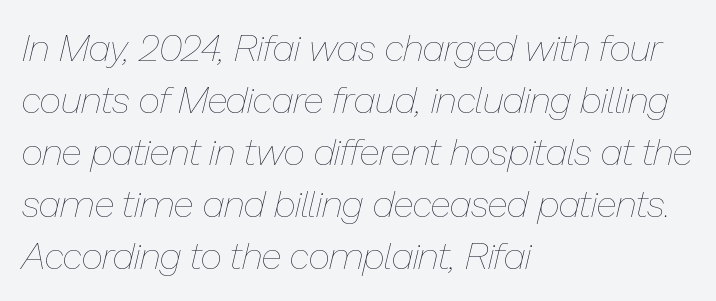
Q: Is the text bold? A: No.
Q: Is the text italic (slanted)? A: Yes, it leans right by about 13 degrees.
Q: Is the text underlined? A: No.
Q: How is the paragraph aligned? A: Left-aligned.
Q: Is the spacing between letters normal or unusually wide? A: Normal.
Q: Is the spacing between lines tight, normal or loose? A: Normal.
Q: Width (condensed, normal, or wide)? A: Normal.
Q: Stroke contrast? A: Low.
Q: x-height? A: Medium.
Q: Monospaced? A: No.
